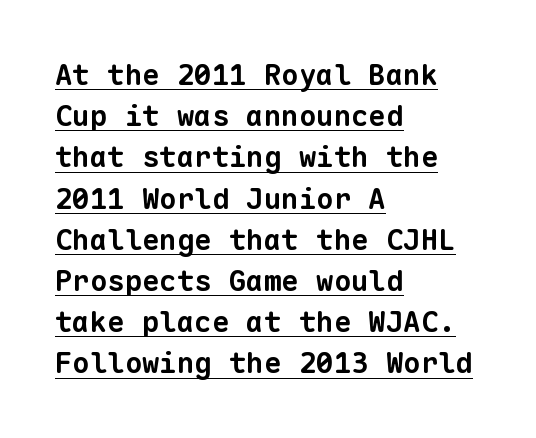
Q: Is the text bold? A: Yes.
Q: Is the typeface a serif or a sans-serif typeface? A: Sans-serif.
Q: Is the text underlined? A: Yes.
Q: How is the paragraph aligned? A: Left-aligned.
Q: Is the spacing between letters normal or unusually wide? A: Normal.
Q: Is the spacing between lines tight, normal or loose? A: Normal.
Q: Width (condensed, normal, or wide)? A: Normal.
Q: Stroke contrast? A: Low.
Q: x-height? A: Medium.
Q: Monospaced? A: Yes.
